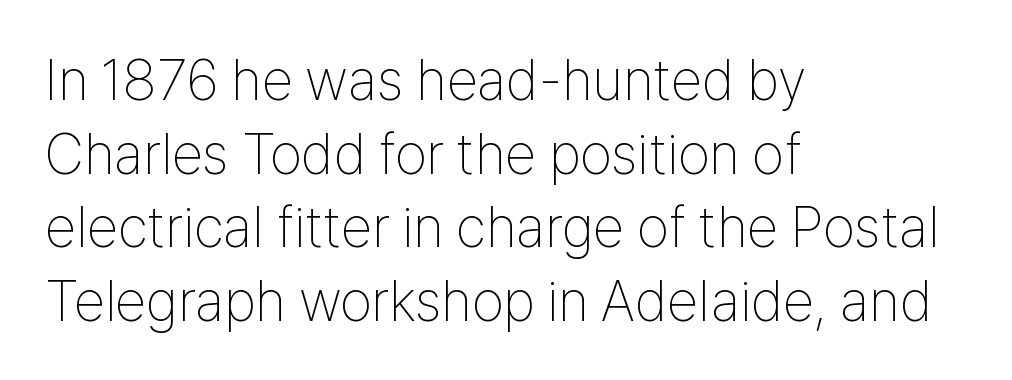
The image shows 57 px thin, condensed sans-serif type, upright; set left-aligned, normal line spacing (1.29x), normal letter spacing, not underlined; low stroke contrast and a medium x-height.
